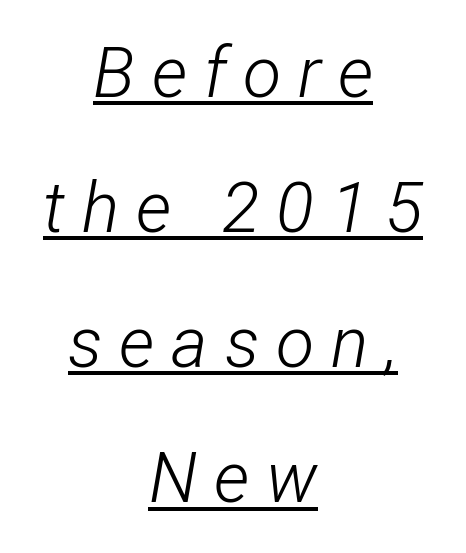
Q: Is the text bold? A: No.
Q: Is the text italic (slanted)? A: Yes, it leans right by about 12 degrees.
Q: Is the text underlined? A: Yes.
Q: How is the paragraph aligned? A: Centered.
Q: Is the spacing between letters normal or unusually wide? A: Unusually wide.
Q: Is the spacing between lines tight, normal or loose? A: Loose.
Q: Width (condensed, normal, or wide)? A: Condensed.
Q: Stroke contrast? A: Low.
Q: x-height? A: Medium.
Q: Monospaced? A: No.
